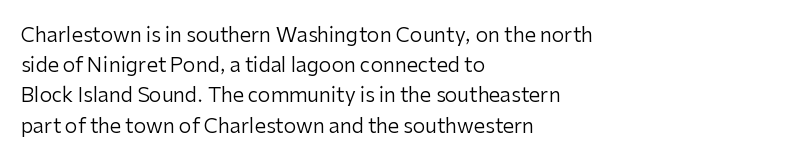
{"italic": "no", "bold": "no", "underline": "no", "align": "left", "line_spacing": "normal", "line_spacing_ratio": 1.51, "letter_spacing": "normal", "letter_spacing_em": 0.0, "glyph_px": 20}
